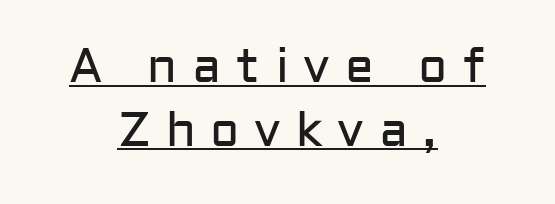
The image shows 48 px regular-weight sans-serif type, upright; set centered, normal line spacing (1.33x), unusually wide letter spacing (+0.31 em), underlined; low stroke contrast and a medium x-height.
